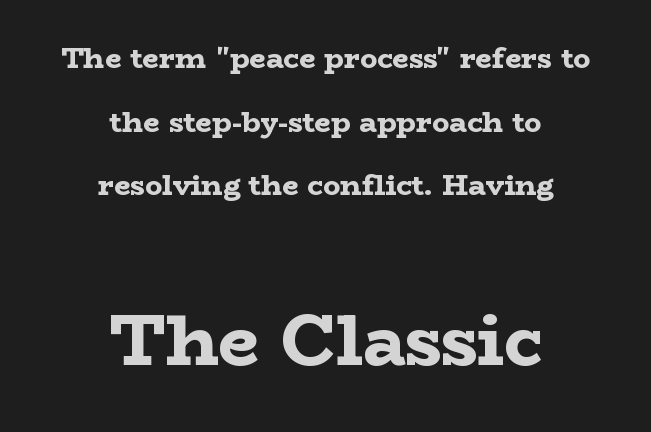
The image shows 72 px bold, wide serif type, upright; set centered, loose line spacing (2.19x), normal letter spacing, not underlined; the second (bottom) block is 2.48x larger; low stroke contrast and a medium x-height.
